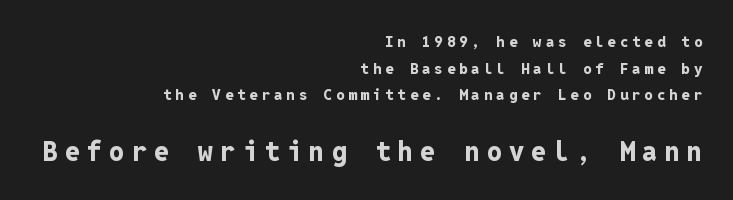
{"italic": "no", "bold": "yes", "underline": "no", "align": "right", "line_spacing_ratio": 1.78, "letter_spacing": "wide", "letter_spacing_em": 0.26, "larger_block": "second", "size_ratio": 1.8, "glyph_px": 27}
